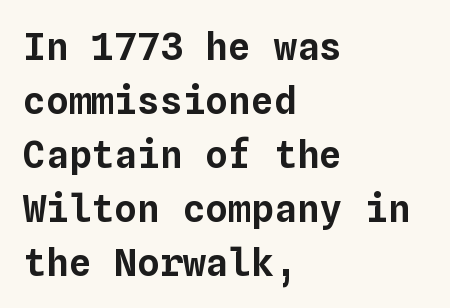
{"italic": "no", "width": "normal", "stroke_contrast": "low", "x_height": "medium", "monospaced": "yes", "underline": "no", "align": "left", "line_spacing": "normal", "line_spacing_ratio": 1.42, "letter_spacing": "normal", "letter_spacing_em": 0.0, "glyph_px": 38}
